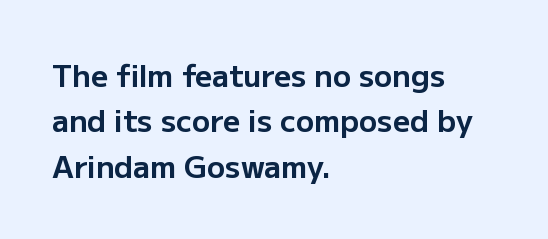
Here the glyphs are tracked normally, forming tight word shapes. Which margin do the lines hug? The left one — the right edge is uneven. Is the type bold? Yes — the strokes are clearly thick and heavy. Horizontal bands of white between lines are of average thickness.
